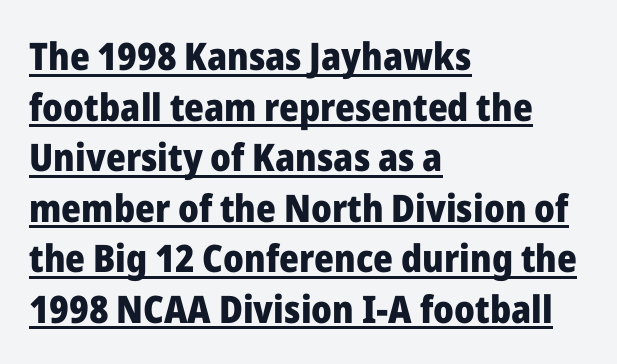
Q: Is the text bold? A: Yes.
Q: Is the text italic (slanted)? A: No, it is upright.
Q: Is the typeface a serif or a sans-serif typeface? A: Sans-serif.
Q: Is the text underlined? A: Yes.
Q: How is the paragraph aligned? A: Left-aligned.
Q: Is the spacing between letters normal or unusually wide? A: Normal.
Q: Is the spacing between lines tight, normal or loose? A: Normal.
Q: Width (condensed, normal, or wide)? A: Normal.
Q: Stroke contrast? A: Low.
Q: x-height? A: Medium.
Q: Monospaced? A: No.
